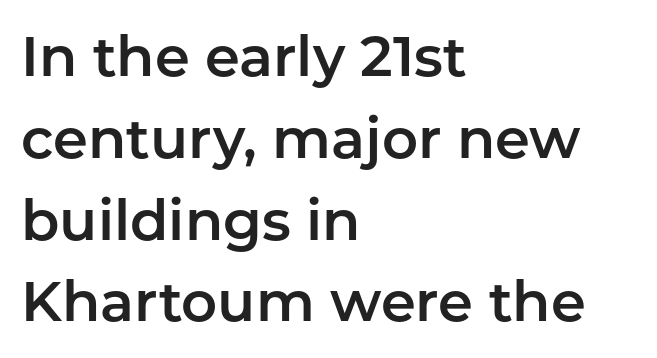
The type family on display is of the sans-serif kind. Italic: no, the glyphs are upright roman. Every row of glyphs begins at an identical x-position on the left. This rendering leaves character spacing at its baseline value.
